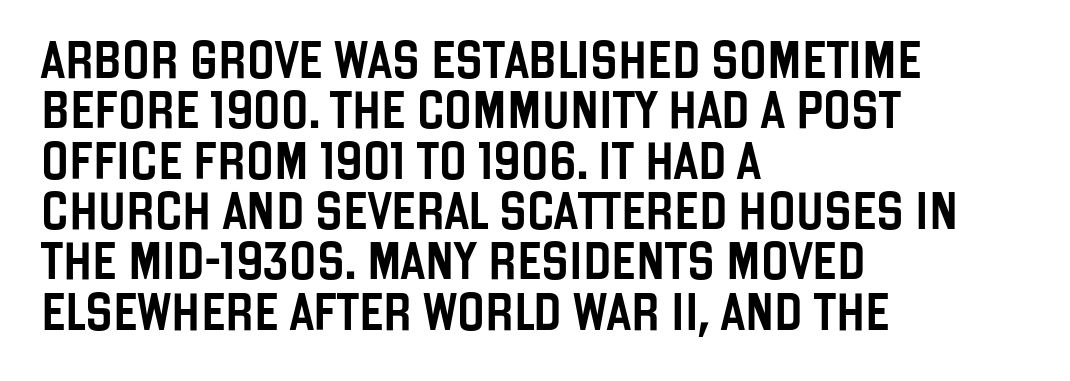
{"serif": "no", "italic": "no", "width": "condensed", "stroke_contrast": "low", "x_height": "large", "monospaced": "no", "underline": "no", "align": "left", "line_spacing": "normal", "line_spacing_ratio": 1.36, "letter_spacing": "normal", "letter_spacing_em": 0.0, "glyph_px": 37}
